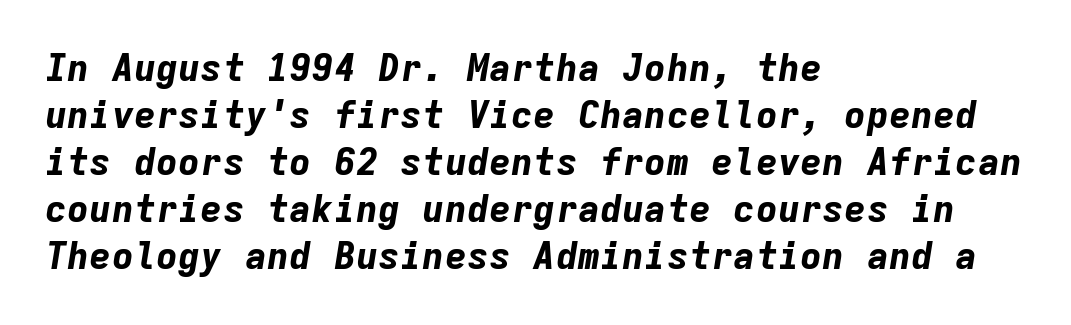
Letters rest on an invisible, unmarked baseline. Tall strokes in this sample are angled rather than plumb. Is the type bold? Yes — the strokes are clearly thick and heavy. Notice how the passage keeps a crisp vertical edge on the left only.
